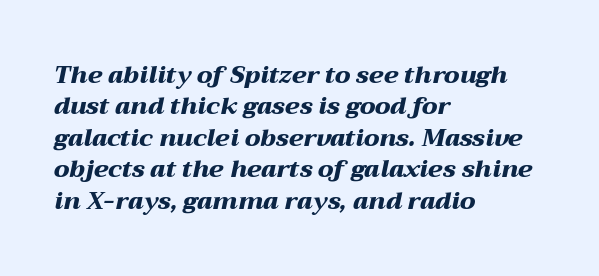
The image shows 24 px bold type, italic (leaning right); set left-aligned, normal line spacing (1.31x), normal letter spacing, not underlined.
